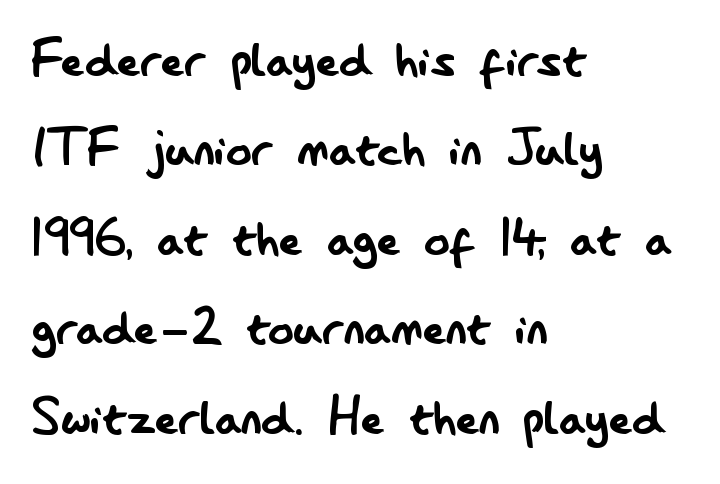
Q: Is the text bold? A: No.
Q: Is the text italic (slanted)? A: No, it is upright.
Q: Is the typeface a serif or a sans-serif typeface? A: Sans-serif.
Q: Is the text underlined? A: No.
Q: How is the paragraph aligned? A: Left-aligned.
Q: Is the spacing between letters normal or unusually wide? A: Normal.
Q: Is the spacing between lines tight, normal or loose? A: Normal.
Q: Width (condensed, normal, or wide)? A: Condensed.
Q: Stroke contrast? A: Low.
Q: x-height? A: Small.
Q: Monospaced? A: No.
